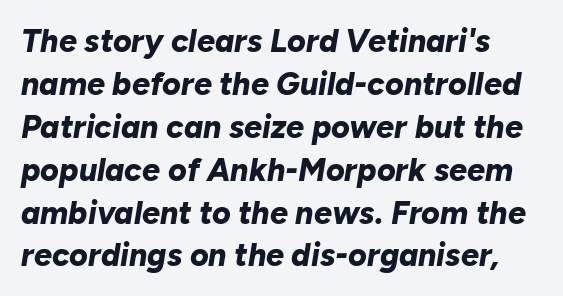
Italic: yes, the glyphs are oblique. How would I describe the line gaps? Plain and ordinary. Rule under the text: the space is simply empty. Typographic density is high because the face is bold. Letter spacing: default.
